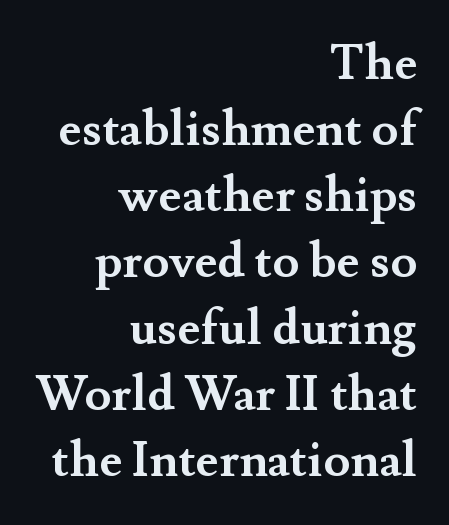
The words here are not underlined. Line endings align vertically; line beginnings do not. A typesetter would call this proportional, since set widths differ per character. Spacing between characters is what you'd get straight out of the box.
